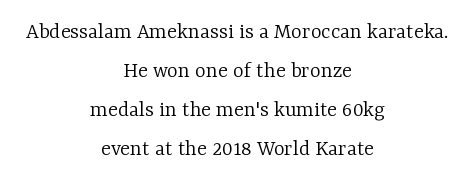
The image shows 23 px text type, upright; set centered, normal line spacing (1.69x), normal letter spacing, not underlined.
